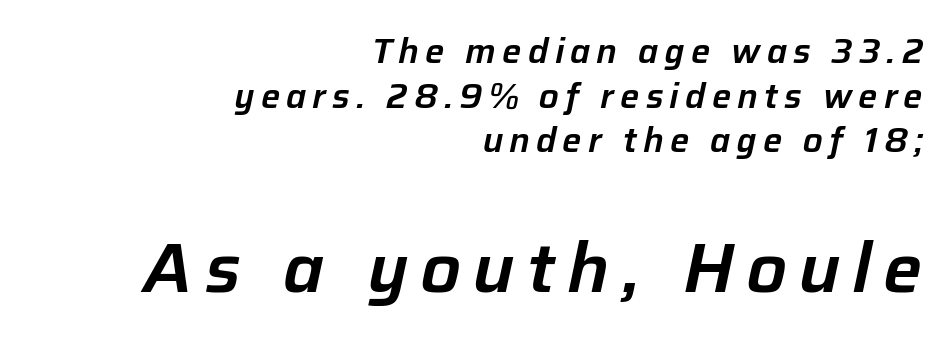
{"italic": "yes", "lean": "right", "slant_degrees": 12, "width": "normal", "stroke_contrast": "low", "x_height": "medium", "monospaced": "no", "underline": "no", "align": "right", "line_spacing": "normal", "line_spacing_ratio": 1.31, "larger_block": "second", "size_ratio": 2.03, "glyph_px": 69}
